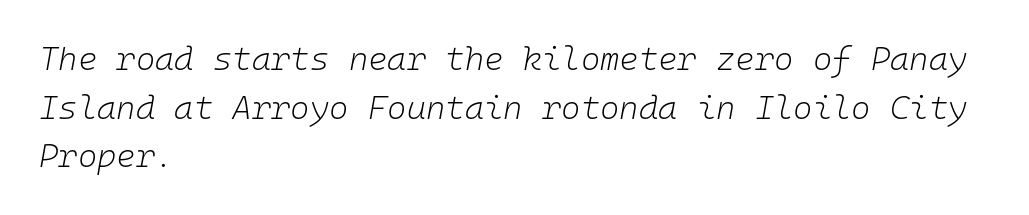
Q: Is the text bold? A: No.
Q: Is the text italic (slanted)? A: Yes, it leans right by about 10 degrees.
Q: Is the text underlined? A: No.
Q: How is the paragraph aligned? A: Left-aligned.
Q: Is the spacing between letters normal or unusually wide? A: Normal.
Q: Is the spacing between lines tight, normal or loose? A: Normal.
Q: Width (condensed, normal, or wide)? A: Normal.
Q: Stroke contrast? A: Low.
Q: x-height? A: Medium.
Q: Monospaced? A: Yes.
